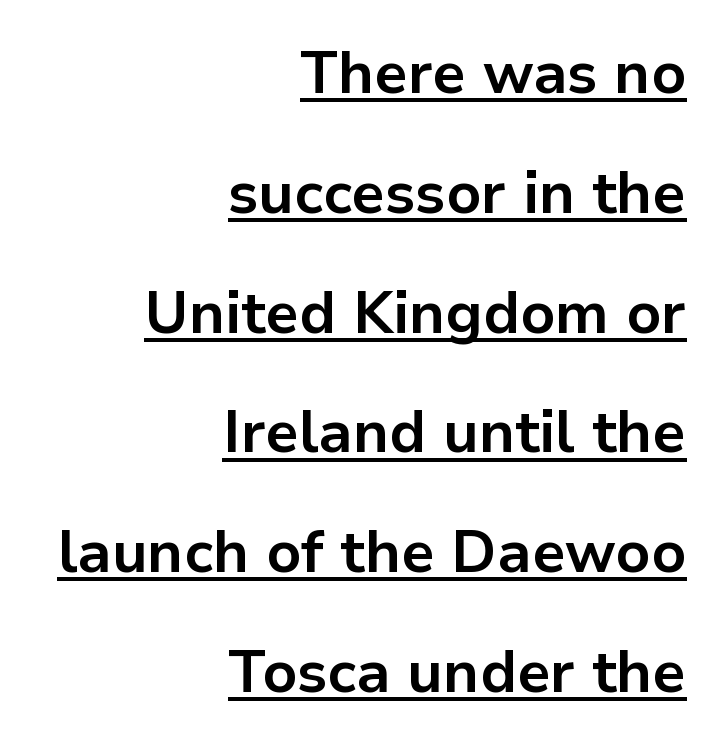
The image shows 59 px bold sans-serif type, upright; set right-aligned, loose line spacing (2.03x), normal letter spacing, underlined; low stroke contrast and a medium x-height.
